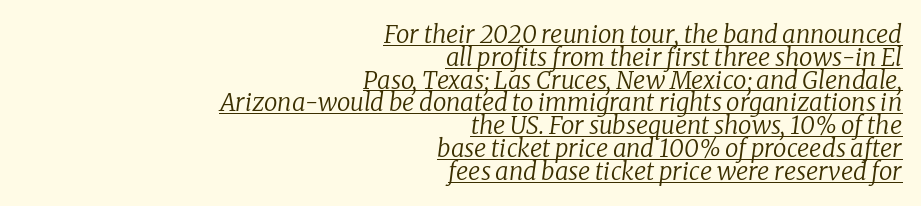
Q: Is the text bold? A: No.
Q: Is the text italic (slanted)? A: Yes, it leans right by about 8 degrees.
Q: Is the text underlined? A: Yes.
Q: How is the paragraph aligned? A: Right-aligned.
Q: Is the spacing between letters normal or unusually wide? A: Normal.
Q: Is the spacing between lines tight, normal or loose? A: Tight.
